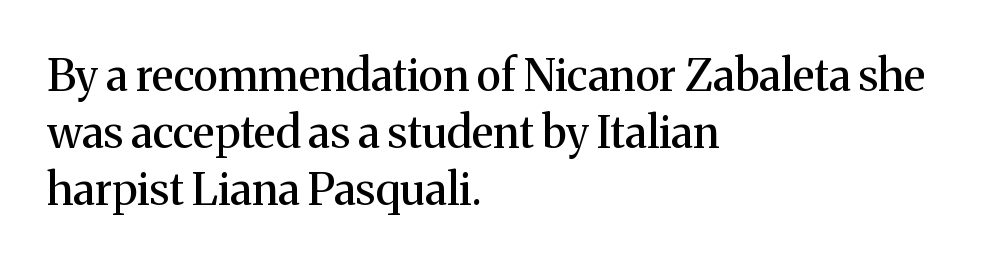
Q: Is the text italic (slanted)? A: No, it is upright.
Q: Is the typeface a serif or a sans-serif typeface? A: Serif.
Q: Is the text underlined? A: No.
Q: How is the paragraph aligned? A: Left-aligned.
Q: Is the spacing between letters normal or unusually wide? A: Normal.
Q: Is the spacing between lines tight, normal or loose? A: Normal.
Q: Width (condensed, normal, or wide)? A: Normal.
Q: Stroke contrast? A: Medium.
Q: x-height? A: Medium.
Q: Monospaced? A: No.
